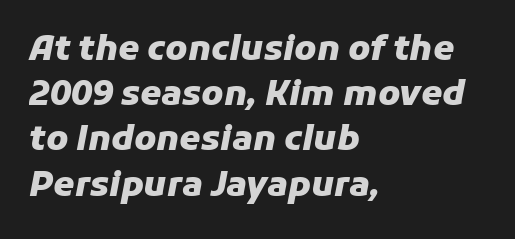
Q: Is the text bold? A: Yes.
Q: Is the text italic (slanted)? A: Yes, it leans right by about 11 degrees.
Q: Is the text underlined? A: No.
Q: How is the paragraph aligned? A: Left-aligned.
Q: Is the spacing between letters normal or unusually wide? A: Normal.
Q: Is the spacing between lines tight, normal or loose? A: Normal.
Q: Width (condensed, normal, or wide)? A: Normal.
Q: Stroke contrast? A: Low.
Q: x-height? A: Medium.
Q: Monospaced? A: No.
